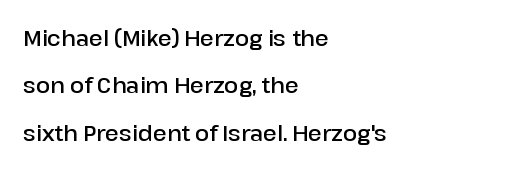
The image shows 21 px text type, upright; set left-aligned, loose line spacing (2.26x), normal letter spacing, not underlined.
